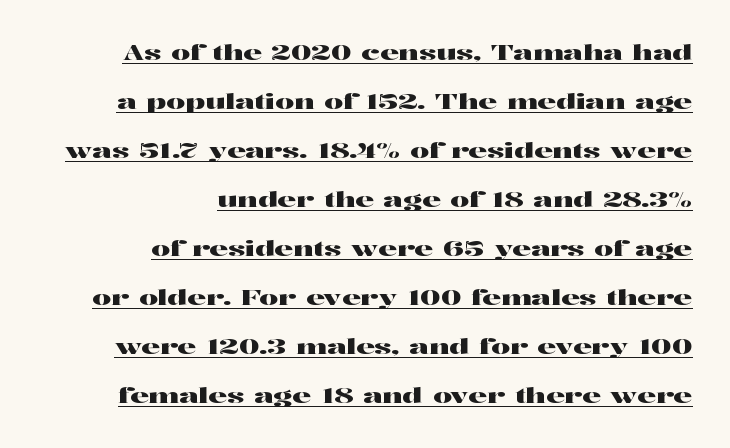
Q: Is the text italic (slanted)? A: No, it is upright.
Q: Is the text underlined? A: Yes.
Q: How is the paragraph aligned? A: Right-aligned.
Q: Is the spacing between letters normal or unusually wide? A: Normal.
Q: Is the spacing between lines tight, normal or loose? A: Loose.
